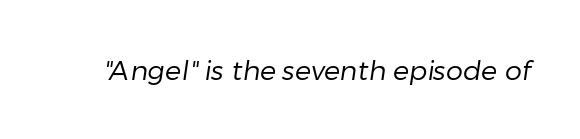
The line texture is even and compact thanks to regular tracking. Glance below the letters and you will spot only blank space. Heft: none added — not bold.
